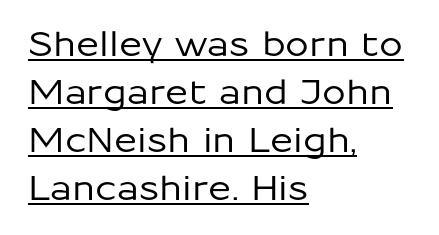
Underlining? Definitely there. Each new line begins a customary step beneath the previous one. This sample has the flowing, uneven cadence of proportional lettering. Italic: no, the glyphs are upright roman.
